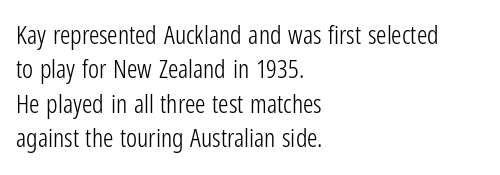
The image shows 26 px text type, upright; set left-aligned, normal line spacing (1.32x), normal letter spacing, not underlined.
